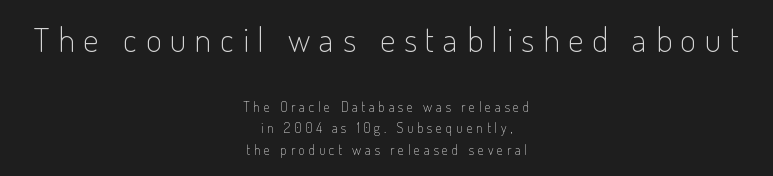
The image shows 34 px light, condensed sans-serif type, upright; set centered, normal line spacing (1.54x), unusually wide letter spacing (+0.26 em), not underlined; the first (top) block is 2.43x larger; low stroke contrast and a small x-height.
